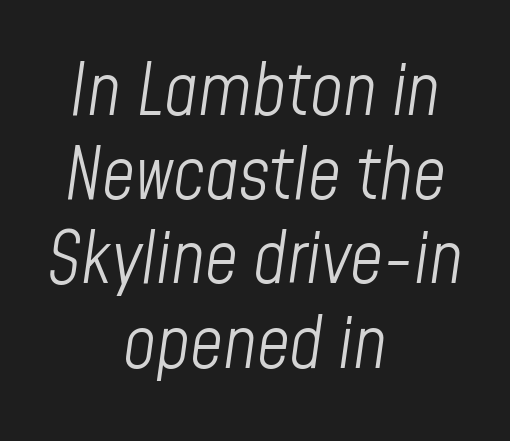
Leftover space on each line is divided equally before and after the words. You could not count columns in this text — the font is proportionally spaced. This rendering leaves character spacing at its baseline value. The face used here has a pronounced slope to its letters. Vertical stems look standard width or narrower in stroke.
